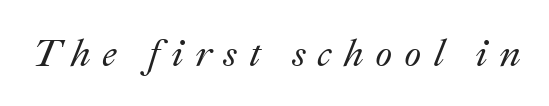
The image shows 39 px text type, italic (leaning right); set unusually wide letter spacing (+0.29 em), not underlined; medium stroke contrast and a small x-height.
